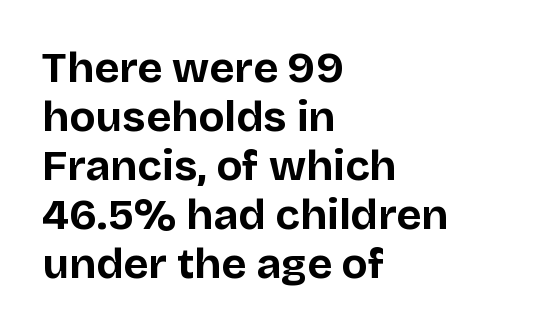
Q: Is the text bold? A: Yes.
Q: Is the text italic (slanted)? A: No, it is upright.
Q: Is the typeface a serif or a sans-serif typeface? A: Sans-serif.
Q: Is the text underlined? A: No.
Q: How is the paragraph aligned? A: Left-aligned.
Q: Is the spacing between letters normal or unusually wide? A: Normal.
Q: Is the spacing between lines tight, normal or loose? A: Tight.
Q: Width (condensed, normal, or wide)? A: Normal.
Q: Stroke contrast? A: Low.
Q: x-height? A: Large.
Q: Monospaced? A: No.
